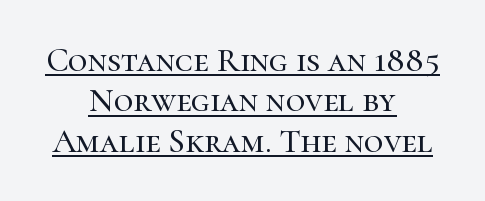
You can tell it's not italic because the verticals are truly vertical. A baseline rule has been typeset under these characters. The letters advance in unequal steps, a hallmark of proportional type. Horizontally, the lines are justified to the midpoint only.
